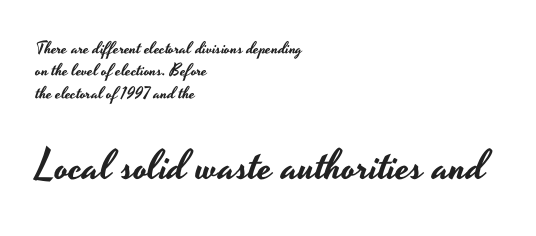
Note: smaller setting up top, larger setting below. There is no visible air inserted between adjacent glyphs. Decoration check: the copy has no underline. The rag falls on the right side of this text block.
